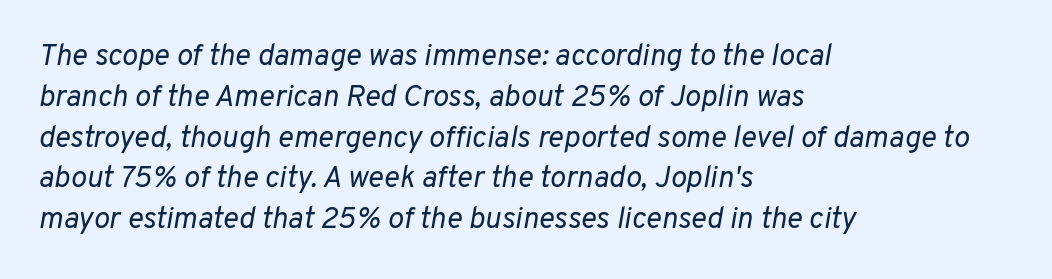
Q: Is the text bold? A: No.
Q: Is the text italic (slanted)? A: Yes, it leans right by about 10 degrees.
Q: Is the text underlined? A: No.
Q: How is the paragraph aligned? A: Left-aligned.
Q: Is the spacing between letters normal or unusually wide? A: Normal.
Q: Is the spacing between lines tight, normal or loose? A: Normal.
Q: Width (condensed, normal, or wide)? A: Normal.
Q: Stroke contrast? A: Low.
Q: x-height? A: Medium.
Q: Monospaced? A: No.
